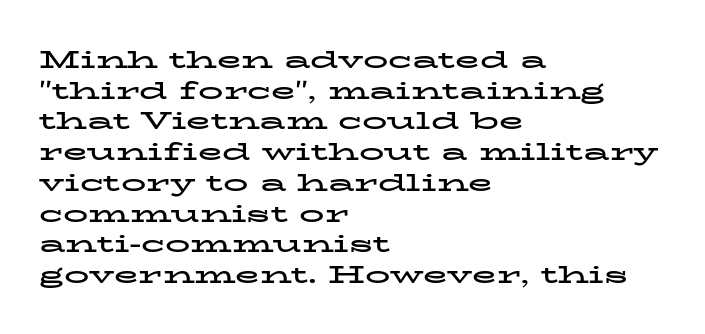
In CSS terms this would be text-align: left. Anything drawn beneath the words? Only blank space. Posture: upright roman. As a designer I'd log this as weight 700, bold.
